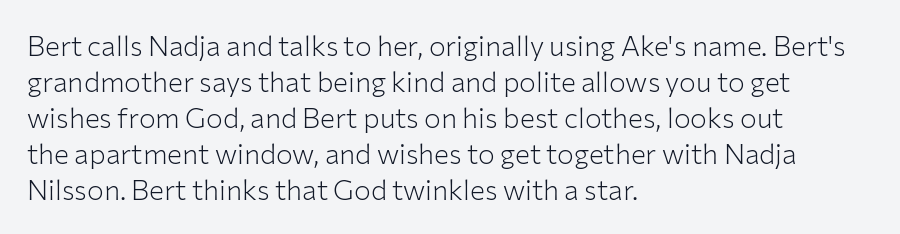
{"serif": "no", "italic": "no", "bold": "no", "weight": "light", "width": "normal", "stroke_contrast": "low", "x_height": "medium", "monospaced": "no", "underline": "no", "align": "left", "line_spacing": "normal", "line_spacing_ratio": 1.29, "letter_spacing": "normal", "letter_spacing_em": 0.0, "glyph_px": 28}
